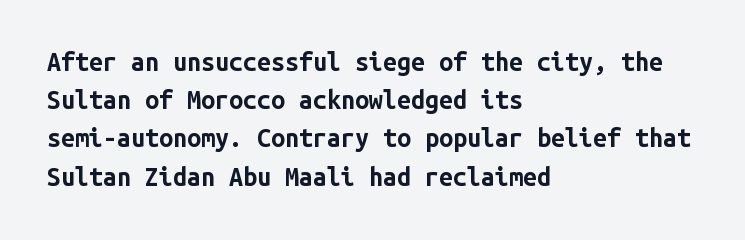
Lines of text with bare space underneath. Quick note: interline space is typical. The line texture is even and compact thanks to regular tracking. The letters stand straight up with perfectly vertical stems. I'd describe the lettering as bold — thick and assertive.
